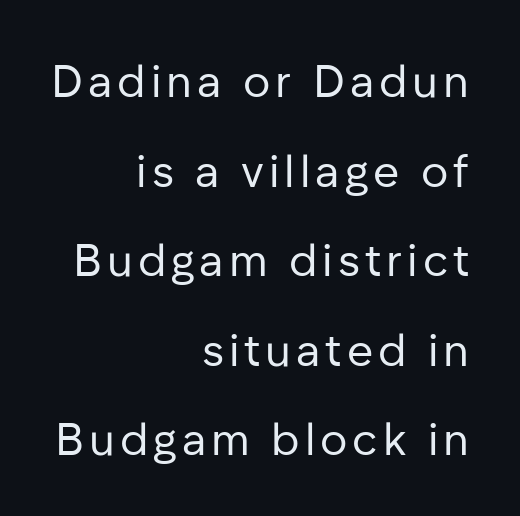
The image shows 45 px regular-weight sans-serif type, upright; set right-aligned, loose line spacing (1.99x), not underlined; low stroke contrast and a medium x-height.
